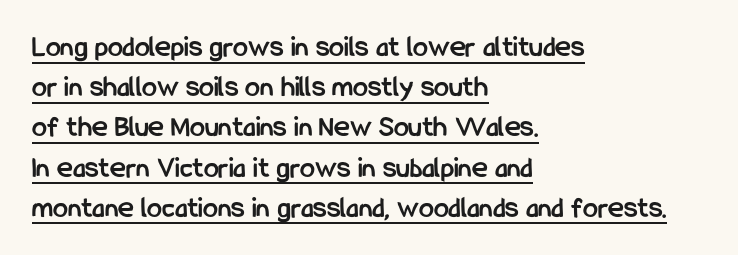
The image shows 30 px semibold, condensed sans-serif type, upright; set left-aligned, normal line spacing (1.34x), normal letter spacing, underlined; low stroke contrast and a medium x-height.
